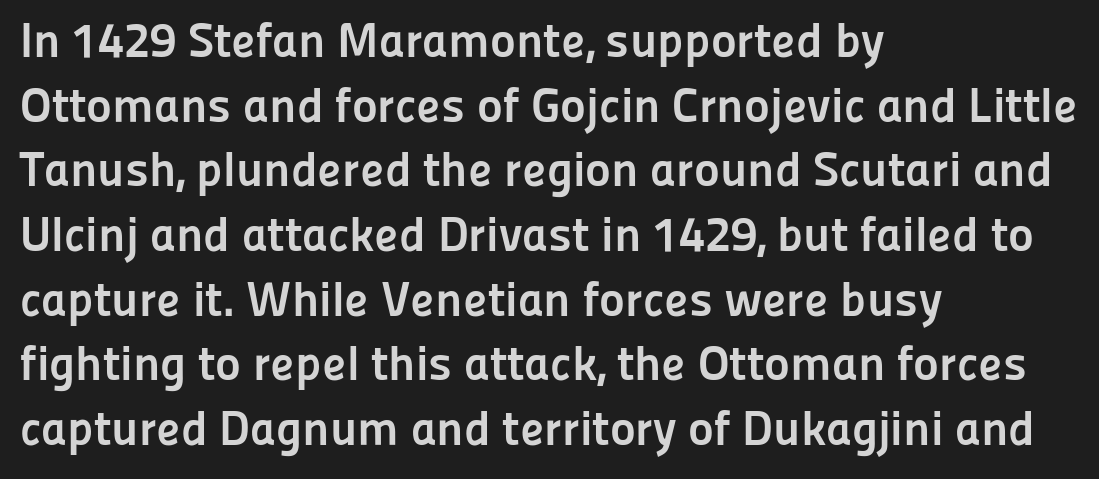
{"serif": "no", "italic": "no", "bold": "yes", "weight": "semibold", "width": "normal", "stroke_contrast": "low", "x_height": "medium", "monospaced": "no", "underline": "no", "align": "left", "line_spacing": "normal", "line_spacing_ratio": 1.32, "letter_spacing": "normal", "letter_spacing_em": 0.0, "glyph_px": 49}
